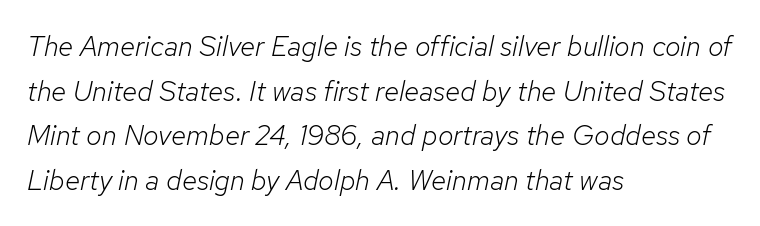
Q: Is the text bold? A: No.
Q: Is the text italic (slanted)? A: Yes, it leans right by about 12 degrees.
Q: Is the text underlined? A: No.
Q: How is the paragraph aligned? A: Left-aligned.
Q: Is the spacing between letters normal or unusually wide? A: Normal.
Q: Is the spacing between lines tight, normal or loose? A: Normal.
Q: Width (condensed, normal, or wide)? A: Normal.
Q: Stroke contrast? A: Low.
Q: x-height? A: Medium.
Q: Monospaced? A: No.
